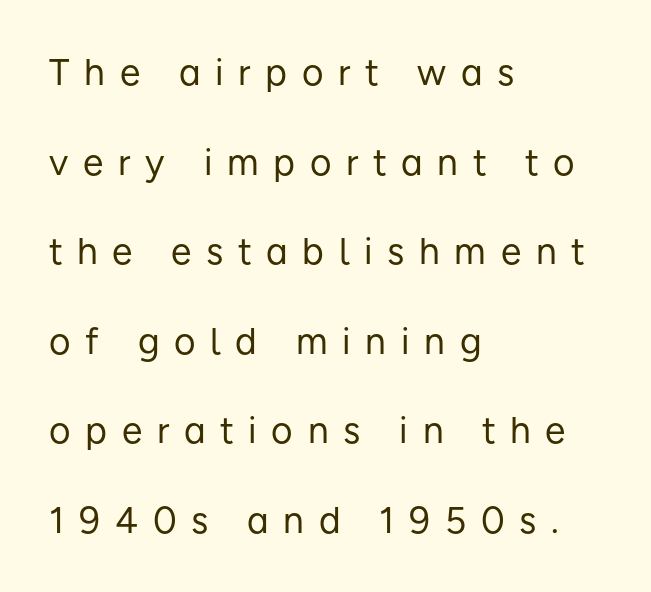
Q: Is the text bold? A: No.
Q: Is the text italic (slanted)? A: No, it is upright.
Q: Is the typeface a serif or a sans-serif typeface? A: Sans-serif.
Q: Is the text underlined? A: No.
Q: How is the paragraph aligned? A: Left-aligned.
Q: Is the spacing between letters normal or unusually wide? A: Unusually wide.
Q: Is the spacing between lines tight, normal or loose? A: Loose.
Q: Width (condensed, normal, or wide)? A: Normal.
Q: Stroke contrast? A: Low.
Q: x-height? A: Medium.
Q: Monospaced? A: No.
